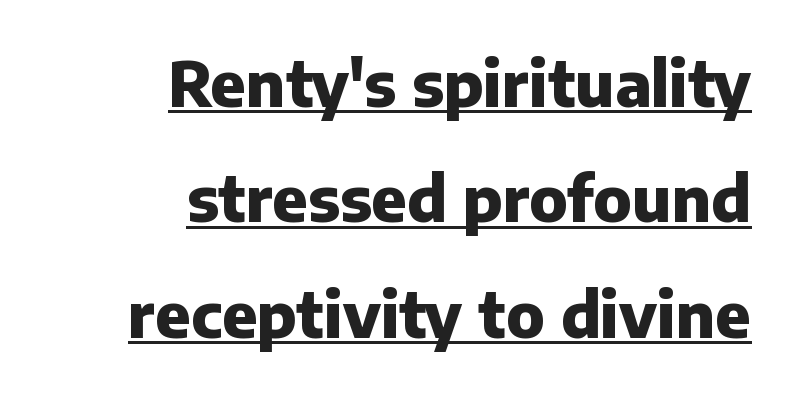
{"serif": "no", "italic": "no", "bold": "yes", "weight": "heavy", "width": "normal", "stroke_contrast": "low", "x_height": "medium", "monospaced": "no", "underline": "yes", "align": "right", "line_spacing_ratio": 1.83, "letter_spacing": "normal", "letter_spacing_em": 0.0, "glyph_px": 63}
